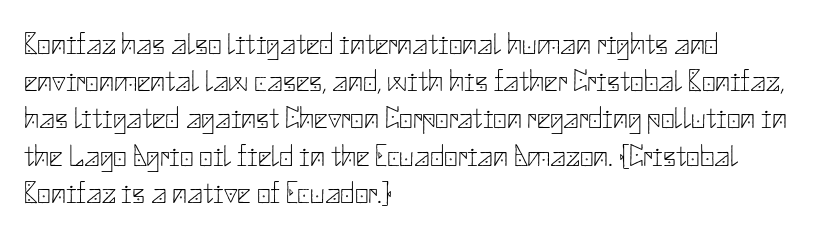
Q: Is the text bold? A: No.
Q: Is the text italic (slanted)? A: No, it is upright.
Q: Is the typeface a serif or a sans-serif typeface? A: Sans-serif.
Q: Is the text underlined? A: No.
Q: How is the paragraph aligned? A: Left-aligned.
Q: Is the spacing between letters normal or unusually wide? A: Normal.
Q: Width (condensed, normal, or wide)? A: Normal.
Q: Stroke contrast? A: Low.
Q: x-height? A: Small.
